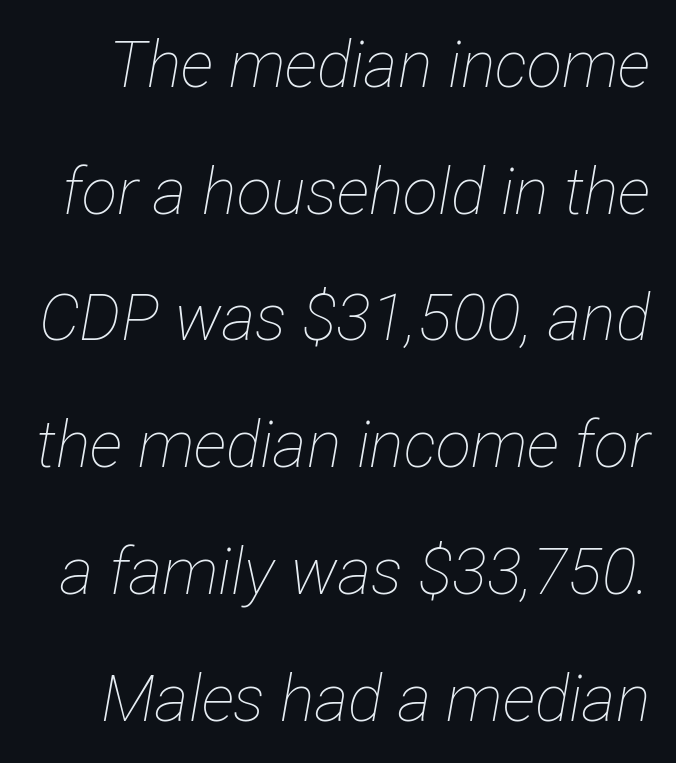
{"italic": "yes", "lean": "right", "slant_degrees": 12, "bold": "no", "weight": "thin", "width": "condensed", "stroke_contrast": "low", "x_height": "medium", "monospaced": "no", "underline": "no", "line_spacing": "loose", "line_spacing_ratio": 1.95, "letter_spacing": "normal", "letter_spacing_em": 0.0, "glyph_px": 65}
